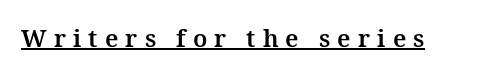
{"italic": "no", "bold": "yes", "underline": "yes", "letter_spacing": "wide", "letter_spacing_em": 0.3, "glyph_px": 24}
